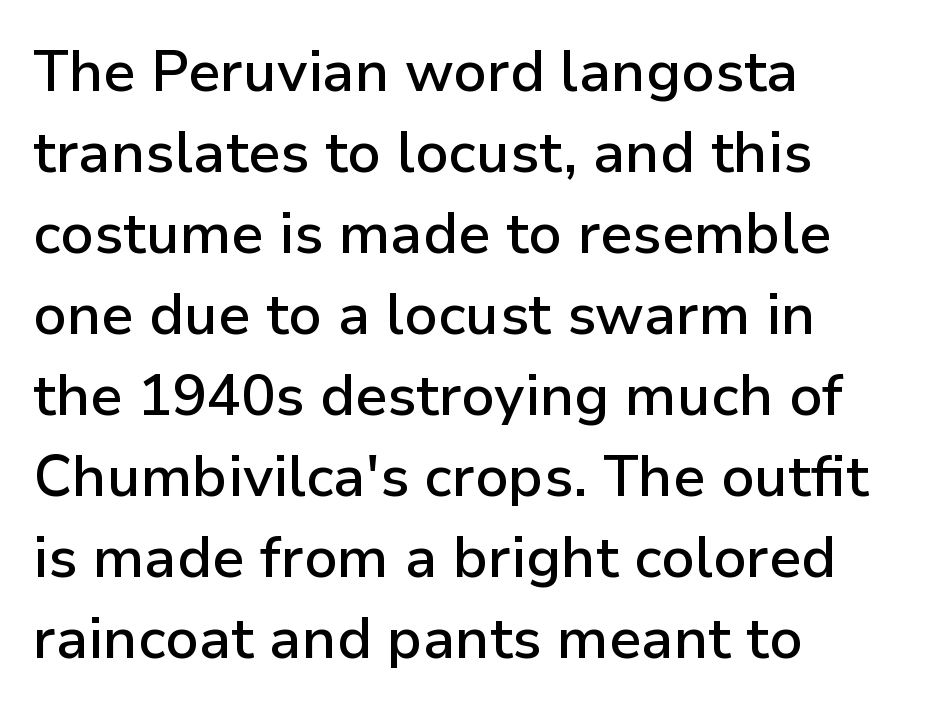
Q: Is the text bold? A: Semi-bold.
Q: Is the text italic (slanted)? A: No, it is upright.
Q: Is the typeface a serif or a sans-serif typeface? A: Sans-serif.
Q: Is the text underlined? A: No.
Q: How is the paragraph aligned? A: Left-aligned.
Q: Is the spacing between letters normal or unusually wide? A: Normal.
Q: Is the spacing between lines tight, normal or loose? A: Normal.
Q: Width (condensed, normal, or wide)? A: Normal.
Q: Stroke contrast? A: Low.
Q: x-height? A: Medium.
Q: Monospaced? A: No.
